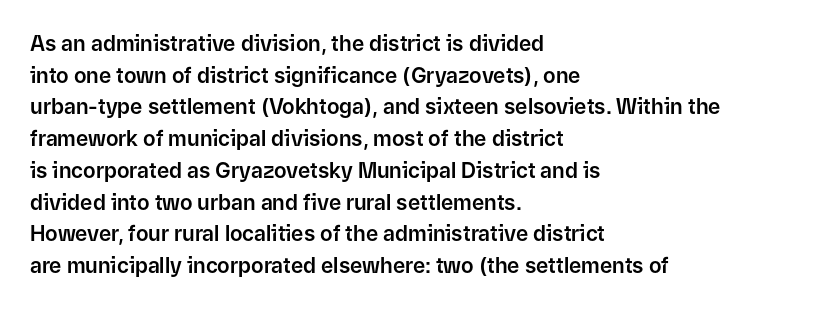
The image shows 21 px text type, upright; set left-aligned, normal line spacing (1.51x), normal letter spacing, not underlined.
